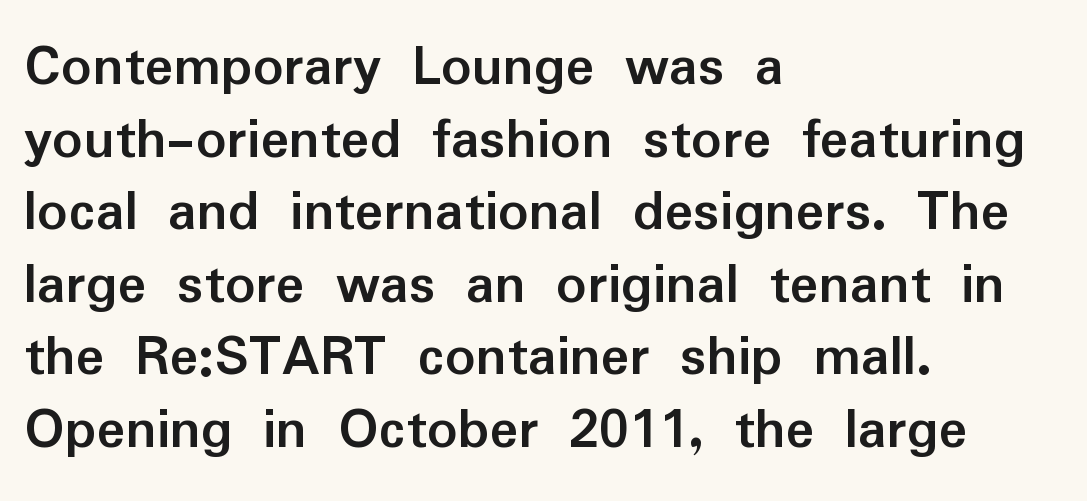
Nobody drew a line under any word here. One-word summary of the alignment: left. Think of a printed novel: that variable character pitch is what you see here. Characters remain perfectly vertical along every line. No extra tracking has been applied to these lines.
